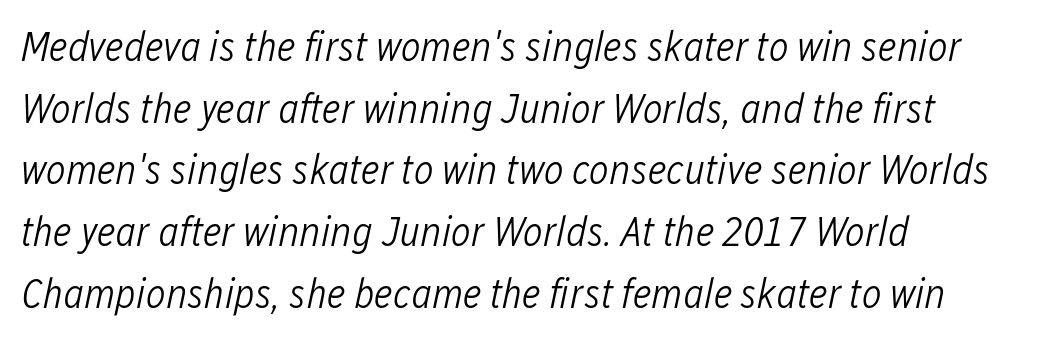
The image shows 42 px light, condensed type, italic (leaning right); set left-aligned, normal line spacing (1.47x), normal letter spacing, not underlined; low stroke contrast and a medium x-height.
